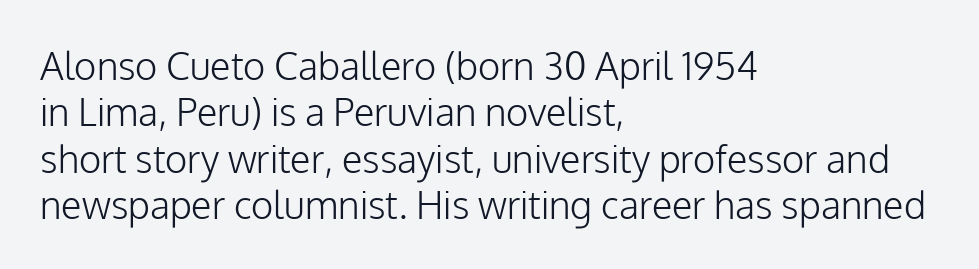
{"serif": "no", "italic": "no", "bold": "no", "weight": "light", "width": "normal", "stroke_contrast": "low", "x_height": "medium", "monospaced": "no", "underline": "no", "align": "left", "line_spacing_ratio": 1.22, "letter_spacing": "normal", "letter_spacing_em": 0.0, "glyph_px": 38}
